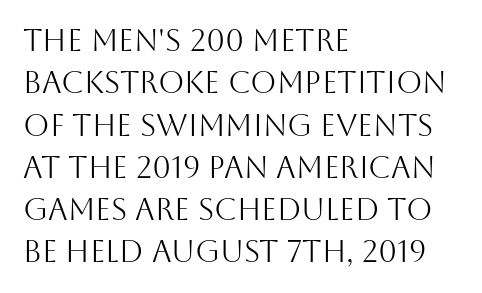
This rendering features lettering with no underline. The typography opts for an upright posture over an oblique one. Nothing unusual about the tracking: characters are spaced as the font intends. The vertical gap from one line to the next is medium. On a weight scale, this lands at 450 or below. Varying glyph widths throughout — classic text-font behaviour.
